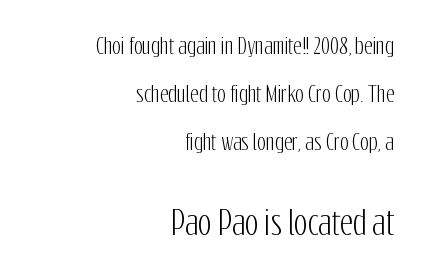
Q: Is the text italic (slanted)? A: No, it is upright.
Q: Is the typeface a serif or a sans-serif typeface? A: Sans-serif.
Q: Is the text underlined? A: No.
Q: How is the paragraph aligned? A: Right-aligned.
Q: Is the spacing between letters normal or unusually wide? A: Normal.
Q: Is the spacing between lines tight, normal or loose? A: Loose.
Q: Which block of text is set in a larger size, the first (top) or the second (bottom)? A: The second (bottom) one.
Q: Width (condensed, normal, or wide)? A: Condensed.
Q: Stroke contrast? A: Low.
Q: x-height? A: Medium.
Q: Monospaced? A: No.
